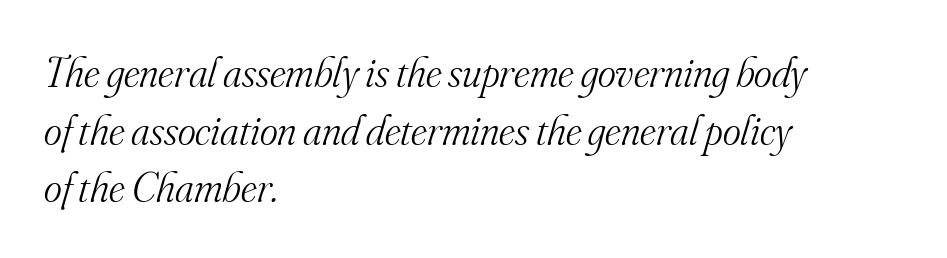
On a weight scale, this lands at 450 or below. Underlining? Definitely not there. Style check: oblique. The horizontal fit of the characters is conventional and even. This sample uses a serif face.
